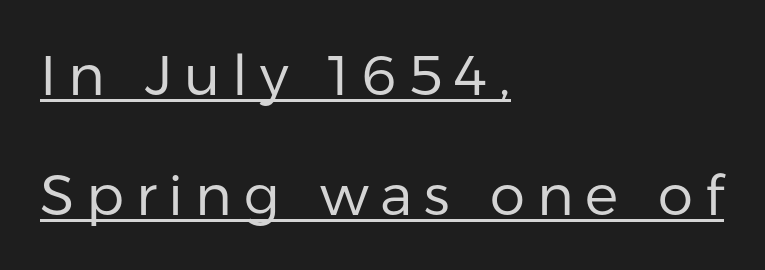
The image shows 56 px regular-weight sans-serif type, upright; set left-aligned, loose line spacing (2.14x), unusually wide letter spacing (+0.21 em), underlined; low stroke contrast and a medium x-height.
